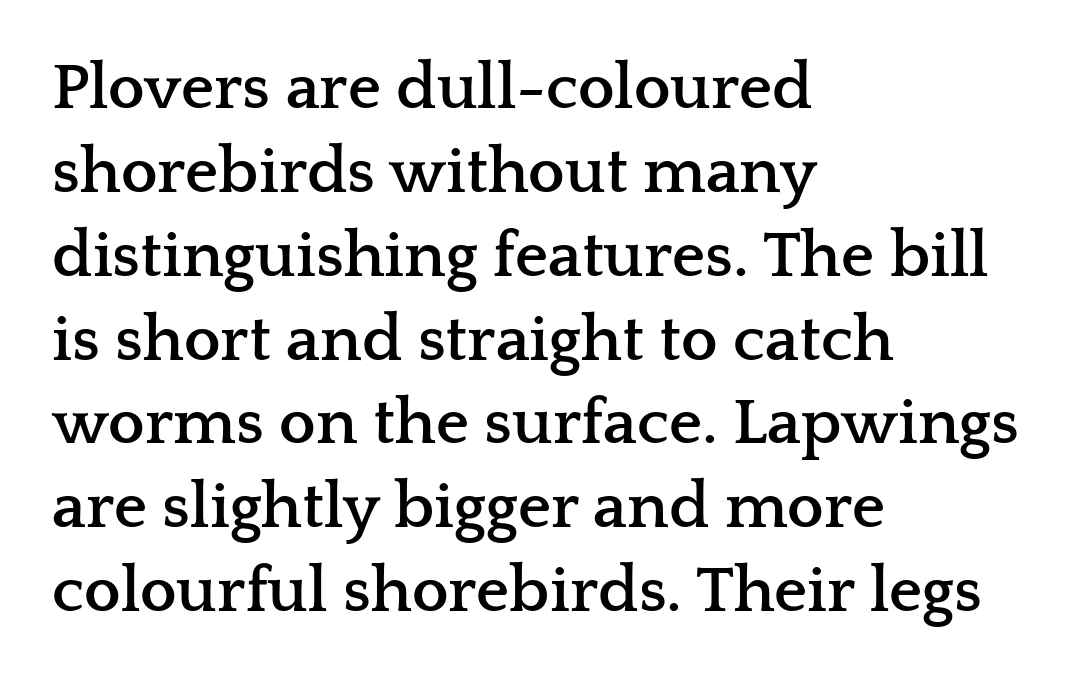
Q: Is the text bold? A: Yes.
Q: Is the text italic (slanted)? A: No, it is upright.
Q: Is the typeface a serif or a sans-serif typeface? A: Serif.
Q: Is the text underlined? A: No.
Q: How is the paragraph aligned? A: Left-aligned.
Q: Is the spacing between letters normal or unusually wide? A: Normal.
Q: Is the spacing between lines tight, normal or loose? A: Normal.
Q: Width (condensed, normal, or wide)? A: Wide.
Q: Stroke contrast? A: Low.
Q: x-height? A: Medium.
Q: Monospaced? A: No.
